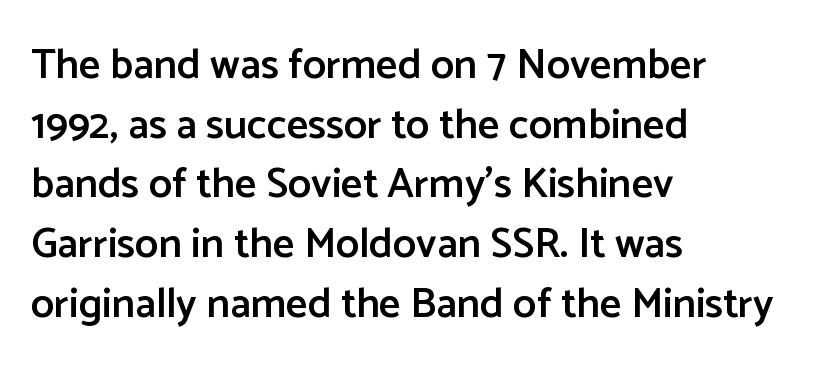
The image shows 42 px semibold sans-serif type, upright; set left-aligned, normal line spacing (1.42x), normal letter spacing, not underlined; low stroke contrast and a medium x-height.
